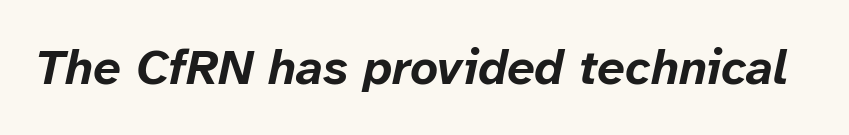
{"italic": "yes", "lean": "right", "slant_degrees": 12, "bold": "yes", "weight": "bold", "width": "normal", "stroke_contrast": "low", "x_height": "medium", "monospaced": "no", "underline": "no", "letter_spacing": "normal", "letter_spacing_em": 0.0, "glyph_px": 49}
